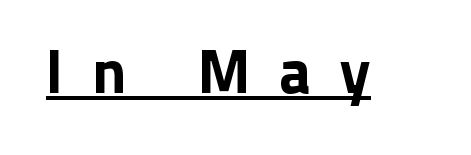
Q: Is the text italic (slanted)? A: No, it is upright.
Q: Is the typeface a serif or a sans-serif typeface? A: Sans-serif.
Q: Is the text underlined? A: Yes.
Q: Is the spacing between letters normal or unusually wide? A: Unusually wide.
Q: Width (condensed, normal, or wide)? A: Normal.
Q: Stroke contrast? A: Low.
Q: x-height? A: Medium.
Q: Monospaced? A: No.
